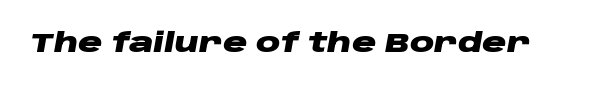
Q: Is the text bold? A: Yes.
Q: Is the text italic (slanted)? A: Yes, it leans right by about 10 degrees.
Q: Is the text underlined? A: No.
Q: Is the spacing between letters normal or unusually wide? A: Normal.
